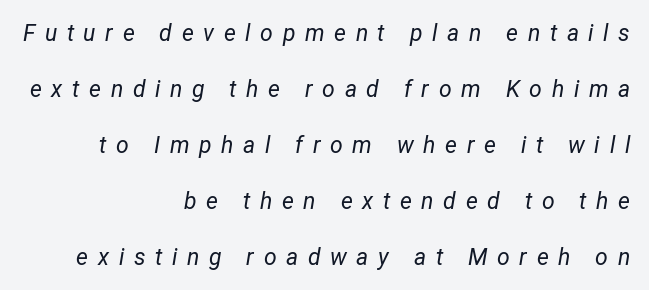
Q: Is the text bold? A: No.
Q: Is the text italic (slanted)? A: Yes, it leans right by about 12 degrees.
Q: Is the text underlined? A: No.
Q: How is the paragraph aligned? A: Right-aligned.
Q: Is the spacing between letters normal or unusually wide? A: Unusually wide.
Q: Is the spacing between lines tight, normal or loose? A: Loose.
